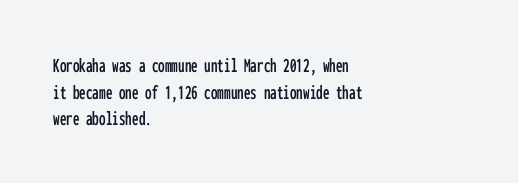
Successive baselines arrive at the customary interval. The space directly below the letters is spotless. The face used here is rendered with its standard letterfit. The rendering anchors every line to the left-hand side.
